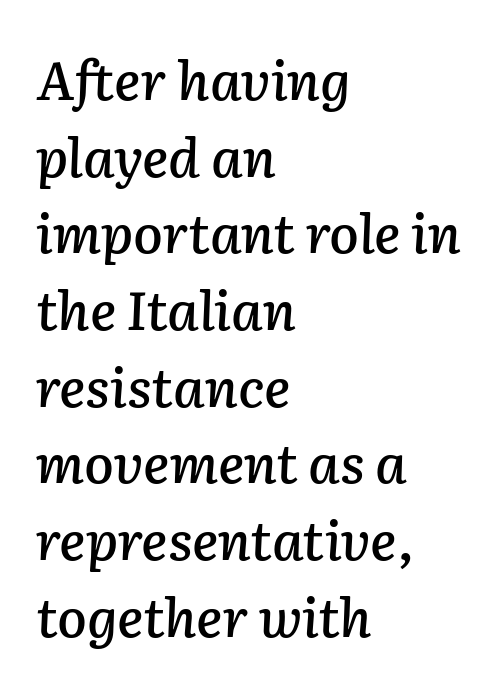
Looking at the ascenders, they clearly lean. Only glyphs here, with clear space below each row. The lines sit at an ordinary, default distance from one another. Think of a printed novel: that variable character pitch is what you see here. Standard letterfit; no display-style spreading of the glyphs. Does the copy run flush right? No — it runs flush left.
